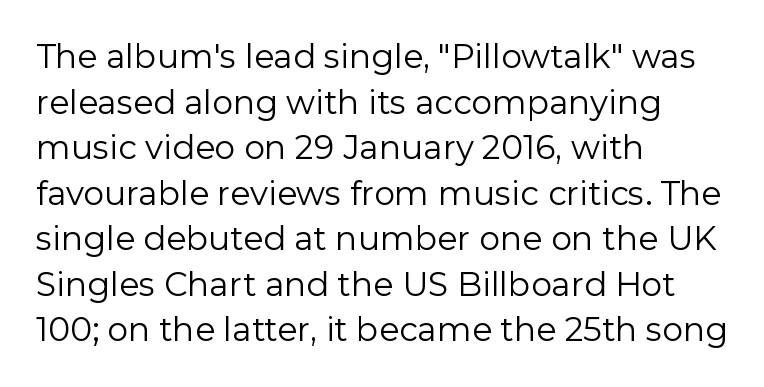
Q: Is the text bold? A: No.
Q: Is the text italic (slanted)? A: No, it is upright.
Q: Is the typeface a serif or a sans-serif typeface? A: Sans-serif.
Q: Is the text underlined? A: No.
Q: How is the paragraph aligned? A: Left-aligned.
Q: Is the spacing between letters normal or unusually wide? A: Normal.
Q: Is the spacing between lines tight, normal or loose? A: Normal.
Q: Width (condensed, normal, or wide)? A: Normal.
Q: Stroke contrast? A: Low.
Q: x-height? A: Medium.
Q: Monospaced? A: No.
